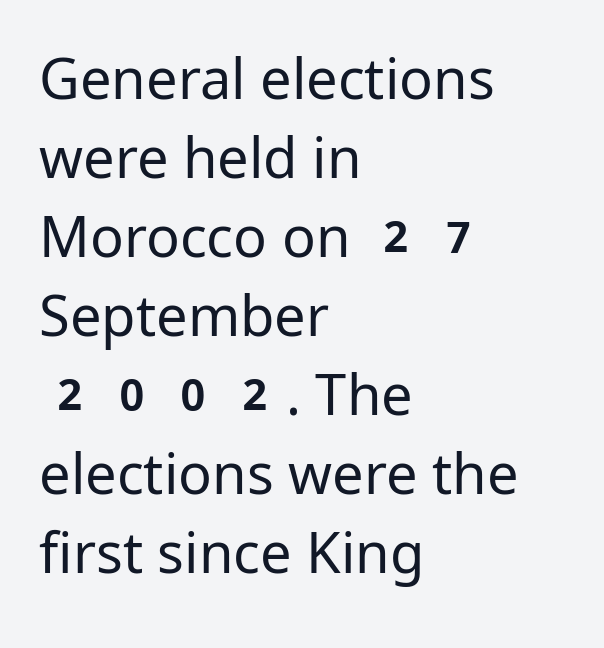
Q: Is the text bold? A: No.
Q: Is the text italic (slanted)? A: No, it is upright.
Q: Is the typeface a serif or a sans-serif typeface? A: Sans-serif.
Q: Is the text underlined? A: No.
Q: How is the paragraph aligned? A: Left-aligned.
Q: Is the spacing between letters normal or unusually wide? A: Normal.
Q: Is the spacing between lines tight, normal or loose? A: Normal.
Q: Width (condensed, normal, or wide)? A: Normal.
Q: Stroke contrast? A: Low.
Q: x-height? A: Medium.
Q: Monospaced? A: No.
